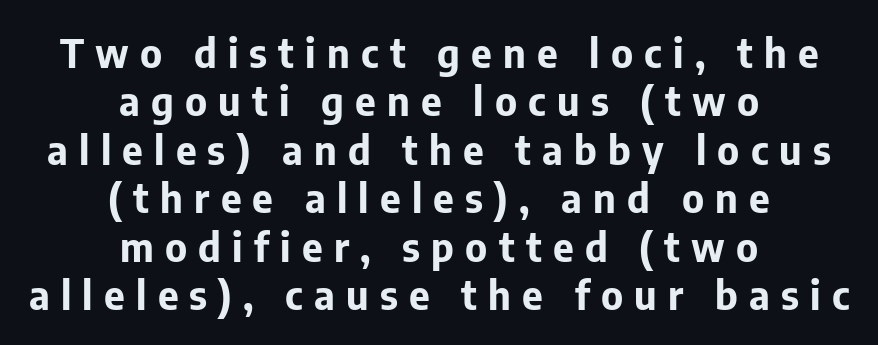
Q: Is the text bold? A: Yes.
Q: Is the text italic (slanted)? A: No, it is upright.
Q: Is the typeface a serif or a sans-serif typeface? A: Sans-serif.
Q: Is the text underlined? A: No.
Q: How is the paragraph aligned? A: Centered.
Q: Is the spacing between letters normal or unusually wide? A: Unusually wide.
Q: Width (condensed, normal, or wide)? A: Normal.
Q: Stroke contrast? A: Low.
Q: x-height? A: Medium.
Q: Monospaced? A: No.
